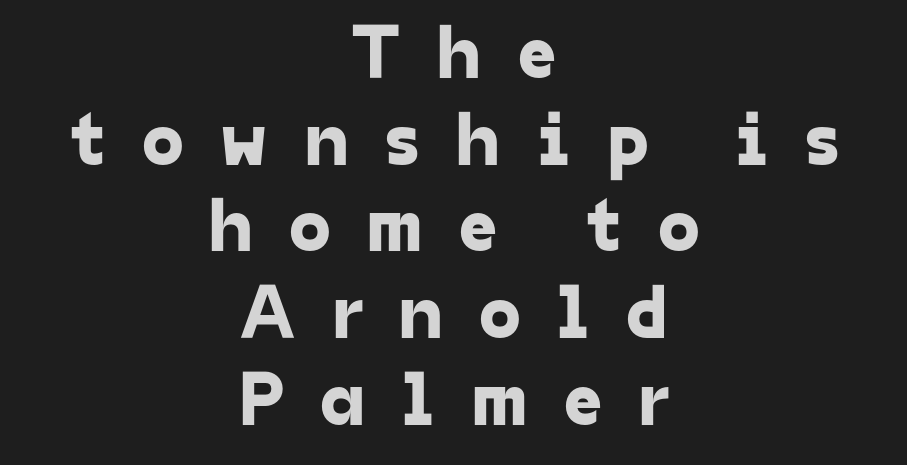
{"serif": "no", "width": "normal", "stroke_contrast": "low", "x_height": "medium", "monospaced": "no", "underline": "no", "align": "center", "line_spacing": "tight", "line_spacing_ratio": 1.14, "letter_spacing": "wide", "letter_spacing_em": 0.47, "glyph_px": 76}
